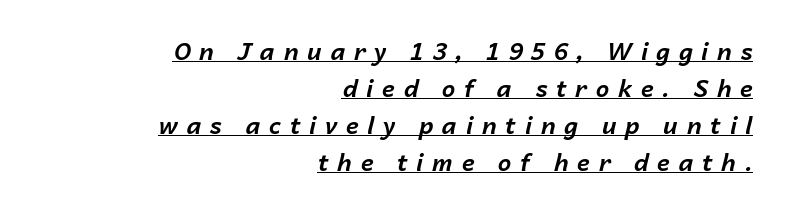
Q: Is the text bold? A: Yes.
Q: Is the text italic (slanted)? A: Yes, it leans right by about 14 degrees.
Q: Is the text underlined? A: Yes.
Q: How is the paragraph aligned? A: Right-aligned.
Q: Is the spacing between letters normal or unusually wide? A: Unusually wide.
Q: Is the spacing between lines tight, normal or loose? A: Normal.
